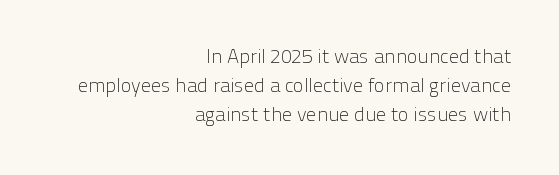
The image shows 20 px text type, upright; set right-aligned, normal line spacing (1.46x), normal letter spacing, not underlined.
